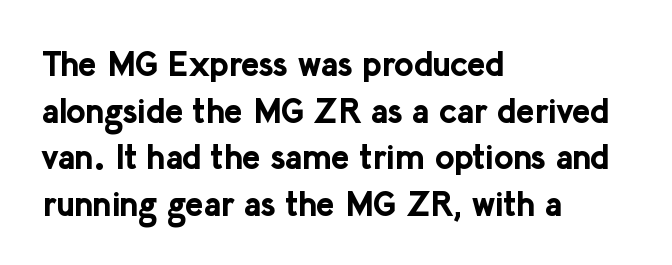
The image shows 34 px bold sans-serif type, upright; set left-aligned, normal line spacing (1.37x), normal letter spacing, not underlined; low stroke contrast and a medium x-height.
